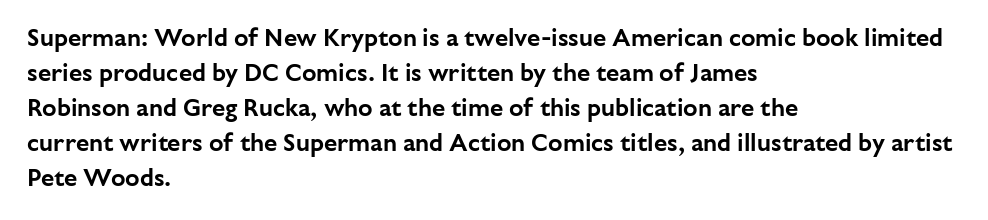
Q: Is the text italic (slanted)? A: No, it is upright.
Q: Is the text underlined? A: No.
Q: How is the paragraph aligned? A: Left-aligned.
Q: Is the spacing between letters normal or unusually wide? A: Normal.
Q: Is the spacing between lines tight, normal or loose? A: Normal.
